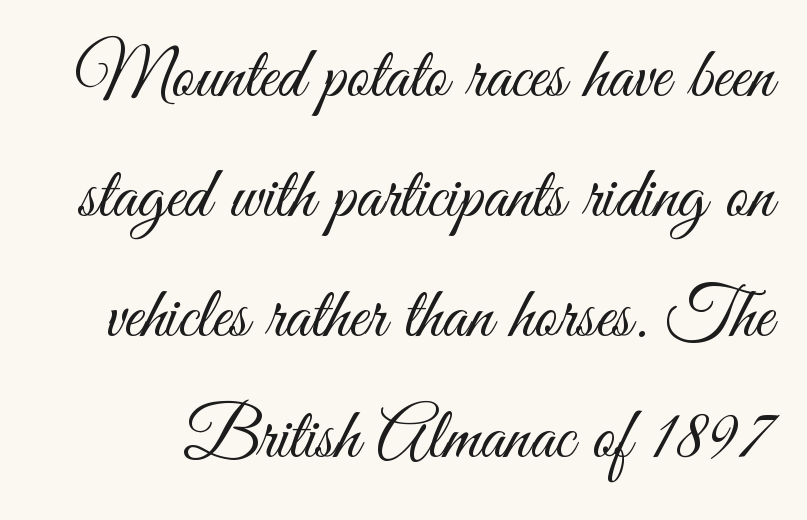
Q: Is the text bold? A: No.
Q: Is the text italic (slanted)? A: Yes.
Q: Is the typeface a serif or a sans-serif typeface? A: Sans-serif.
Q: Is the text underlined? A: No.
Q: Is the spacing between letters normal or unusually wide? A: Normal.
Q: Is the spacing between lines tight, normal or loose? A: Normal.
Q: Width (condensed, normal, or wide)? A: Condensed.
Q: Stroke contrast? A: Medium.
Q: x-height? A: Small.
Q: Monospaced? A: No.
